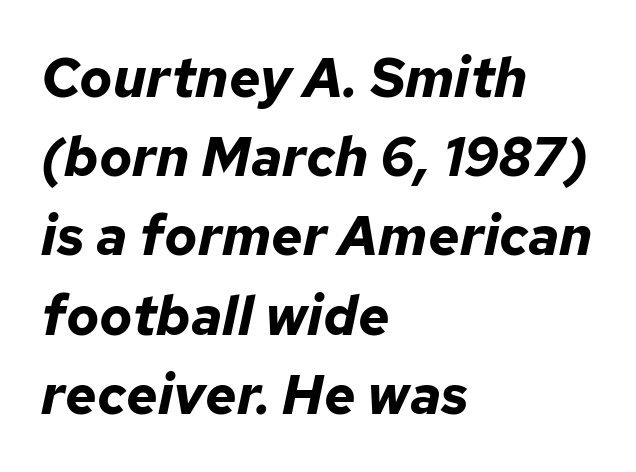
Q: Is the text bold? A: Yes.
Q: Is the text italic (slanted)? A: Yes, it leans right by about 12 degrees.
Q: Is the text underlined? A: No.
Q: How is the paragraph aligned? A: Left-aligned.
Q: Is the spacing between letters normal or unusually wide? A: Normal.
Q: Is the spacing between lines tight, normal or loose? A: Normal.
Q: Width (condensed, normal, or wide)? A: Normal.
Q: Stroke contrast? A: Low.
Q: x-height? A: Medium.
Q: Monospaced? A: No.
